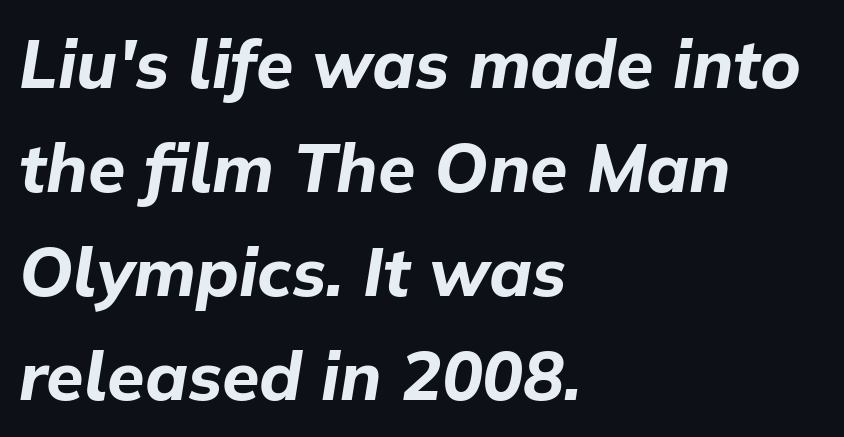
The image shows 68 px bold type, italic (leaning right); set left-aligned, normal line spacing (1.53x), normal letter spacing, not underlined; low stroke contrast and a medium x-height.
